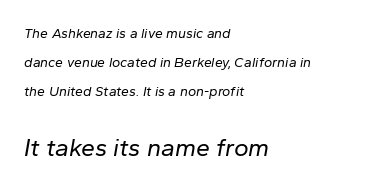
The image shows 25 px text type, italic (leaning right); set left-aligned, loose line spacing (2.06x), normal letter spacing, not underlined; the second (bottom) block is 1.79x larger.
